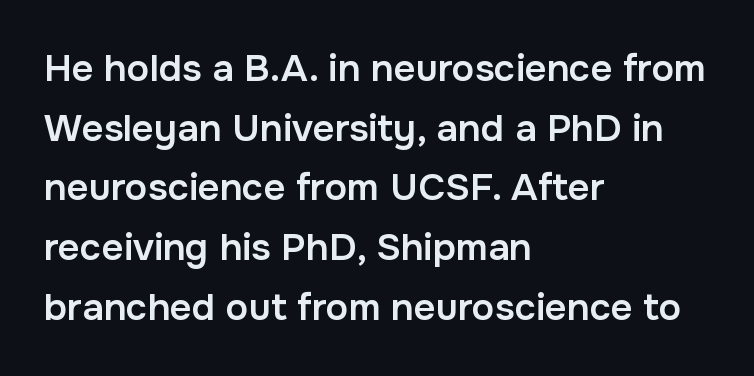
The string is rendered with underlining switched off. Tracking here is standard; glyphs follow each other at the usual distance. Serif or sans? Sans — the stroke terminals are bare. Bold? Not quite — semibold, heavier than regular but stopping short. A roman cut, with each character standing at attention.
